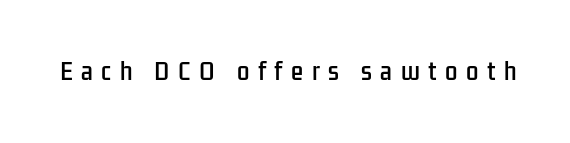
The space beneath each line is pristine and unruled. The typography opts for an upright posture over an oblique one. Loose tracking; the words dissolve into strings of separated letters.
